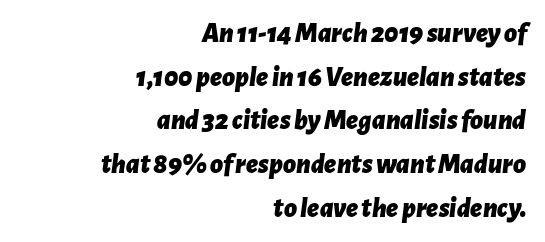
{"italic": "yes", "lean": "right", "slant_degrees": 7, "bold": "yes", "weight": "bold", "width": "normal", "stroke_contrast": "low", "x_height": "medium", "monospaced": "no", "underline": "no", "align": "right", "line_spacing": "normal", "line_spacing_ratio": 1.56, "letter_spacing": "normal", "letter_spacing_em": 0.0, "glyph_px": 28}
